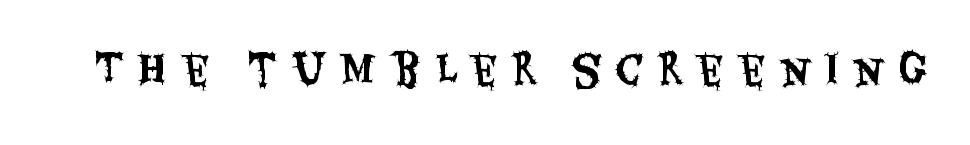
Honestly, there is no underline to notice here at all. The letterforms stand isolated, each surrounded by extra space. Ordinary non-slanted type is in use. Is this a sans? Yes — the strokes have no serifs.
